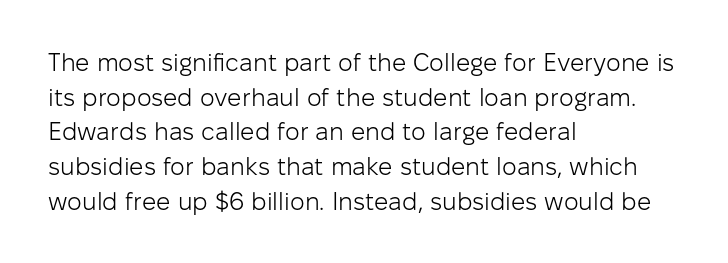
{"italic": "no", "bold": "no", "underline": "no", "align": "left", "line_spacing": "normal", "line_spacing_ratio": 1.39, "letter_spacing": "normal", "letter_spacing_em": 0.0, "glyph_px": 25}
